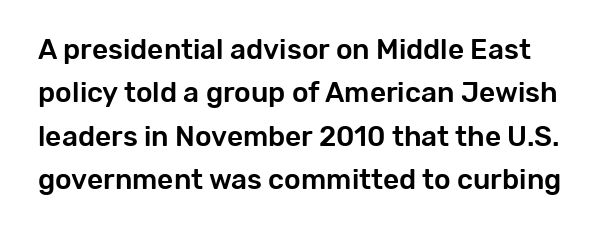
Q: Is the text italic (slanted)? A: No, it is upright.
Q: Is the typeface a serif or a sans-serif typeface? A: Sans-serif.
Q: Is the text underlined? A: No.
Q: Is the spacing between letters normal or unusually wide? A: Normal.
Q: Is the spacing between lines tight, normal or loose? A: Normal.
Q: Width (condensed, normal, or wide)? A: Normal.
Q: Stroke contrast? A: Low.
Q: x-height? A: Medium.
Q: Monospaced? A: No.
